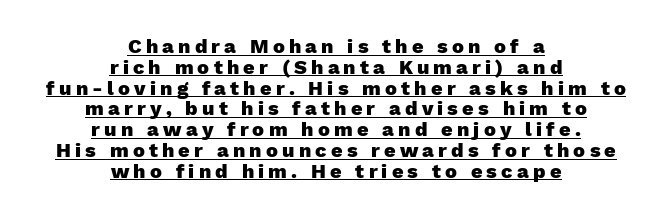
Q: Is the text bold? A: Yes.
Q: Is the text italic (slanted)? A: No, it is upright.
Q: Is the text underlined? A: Yes.
Q: How is the paragraph aligned? A: Centered.
Q: Is the spacing between letters normal or unusually wide? A: Unusually wide.
Q: Is the spacing between lines tight, normal or loose? A: Tight.
